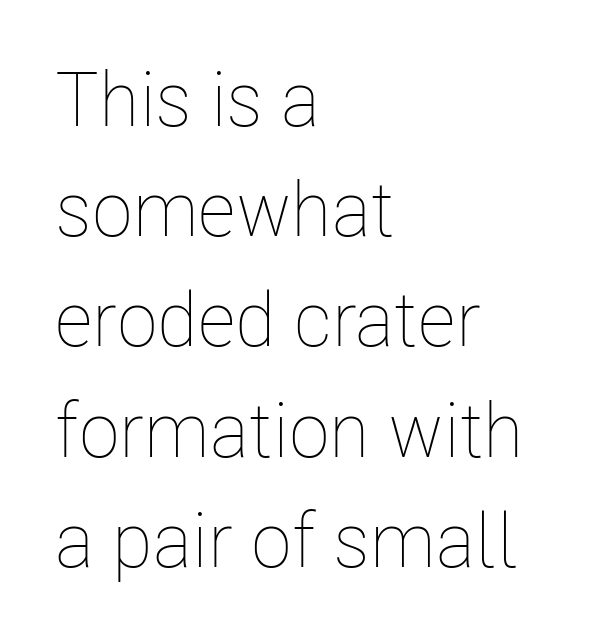
Lines of text with bare space underneath. Between one letter and the next there's only the usual sliver of space. Stems and bowls with no extra thickness — not bold. Visually the block forms a straight wall on the left and a jagged coastline on the right. This is the regular roman posture of the typeface. Spacing verdict: proportional, widths tailored to each character.
